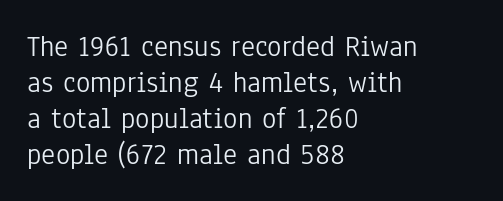
Q: Is the text bold? A: No.
Q: Is the text italic (slanted)? A: No, it is upright.
Q: Is the typeface a serif or a sans-serif typeface? A: Sans-serif.
Q: Is the text underlined? A: No.
Q: How is the paragraph aligned? A: Left-aligned.
Q: Is the spacing between letters normal or unusually wide? A: Normal.
Q: Width (condensed, normal, or wide)? A: Condensed.
Q: Stroke contrast? A: Low.
Q: x-height? A: Medium.
Q: Monospaced? A: No.
